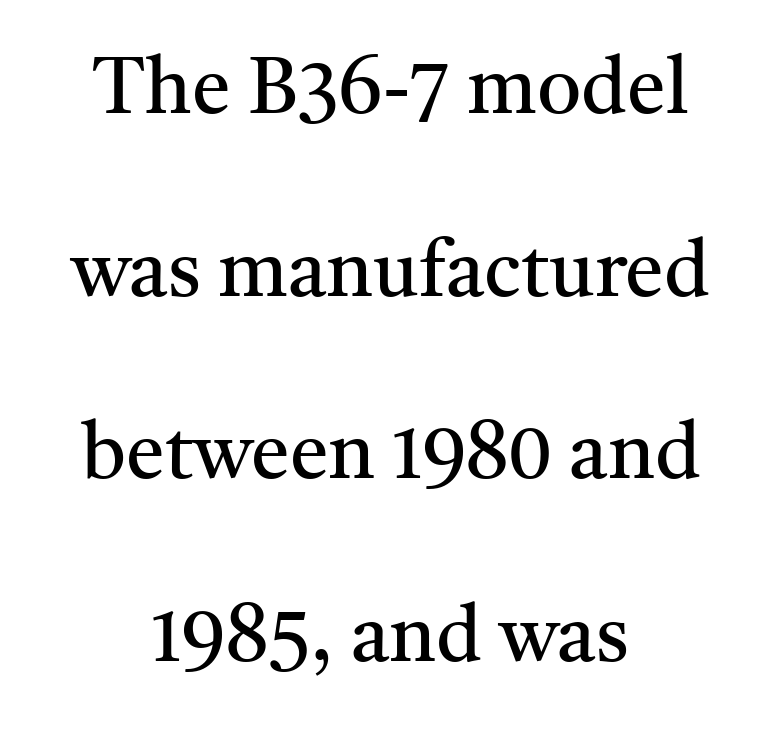
The image shows 78 px regular-weight serif type, upright; set centered, loose line spacing (2.34x), normal letter spacing, not underlined; medium stroke contrast and a medium x-height.
